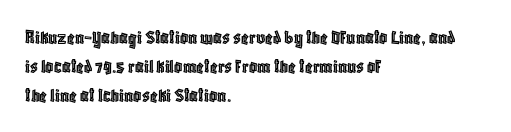
Default kerning and tracking; the words read as compact shapes. The type sits square on the baseline with zero lean. How would I describe the line gaps? Plain and ordinary. The zone under the glyphs is completely vacant. The lines are quadded left.
